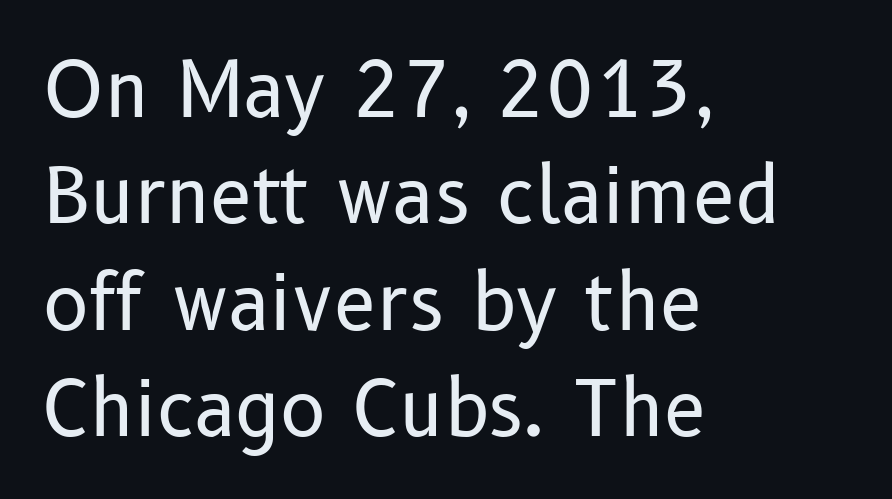
{"serif": "no", "italic": "no", "bold": "no", "weight": "regular", "width": "normal", "stroke_contrast": "low", "x_height": "medium", "monospaced": "no", "underline": "no", "align": "left", "line_spacing": "normal", "line_spacing_ratio": 1.4, "letter_spacing": "normal", "letter_spacing_em": 0.0, "glyph_px": 76}
